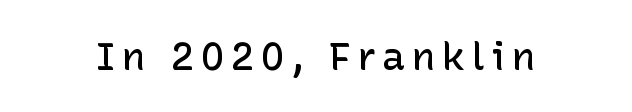
The image shows 39 px semibold sans-serif type, upright; set not underlined; low stroke contrast and a medium x-height.
